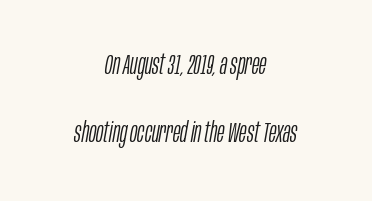
{"italic": "yes", "lean": "right", "slant_degrees": 10, "bold": "no", "weight": "light", "width": "condensed", "stroke_contrast": "low", "x_height": "large", "monospaced": "no", "underline": "no", "align": "center", "line_spacing": "loose", "line_spacing_ratio": 2.43, "letter_spacing": "normal", "letter_spacing_em": 0.0, "glyph_px": 28}
